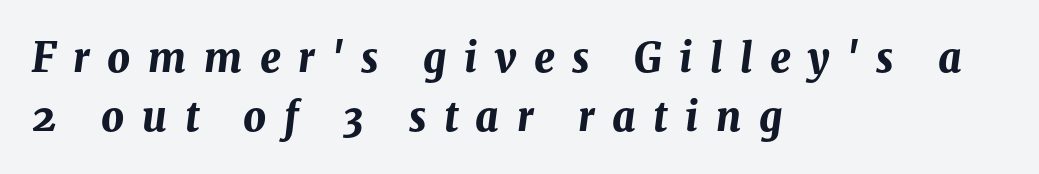
{"italic": "yes", "lean": "right", "slant_degrees": 8, "bold": "yes", "weight": "bold", "width": "normal", "stroke_contrast": "medium", "x_height": "medium", "monospaced": "no", "underline": "no", "align": "left", "line_spacing": "normal", "line_spacing_ratio": 1.47, "letter_spacing": "wide", "letter_spacing_em": 0.44, "glyph_px": 40}
